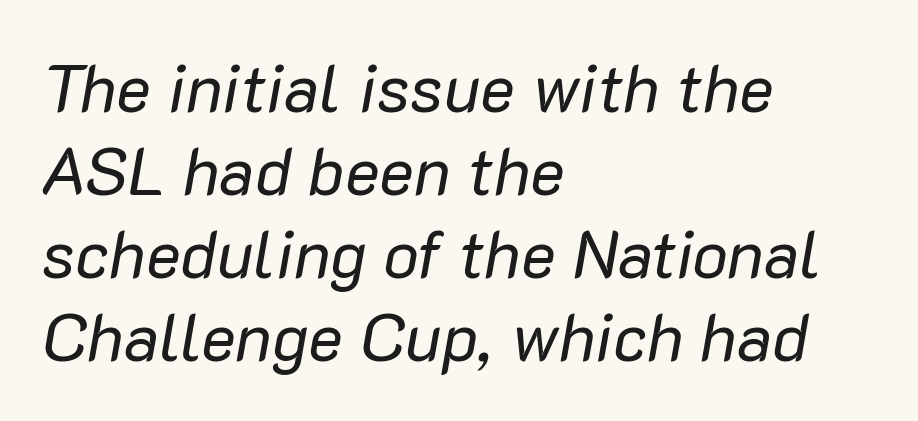
The rendering applies a slant to the glyphs. Lines of text with bare space underneath. Between one letter and the next there's only the usual sliver of space. How would I describe the line gaps? Plain and ordinary. Character widths vary here, with narrow letters taking less room than wide ones. Ink coverage per letter is moderate at most.
